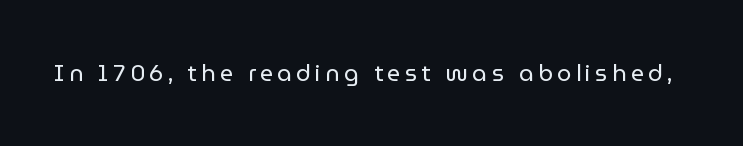
Honestly, there is no underline to notice here at all. This is roman type, the default non-slanted kind. Weight: not bold — regular or lighter.
